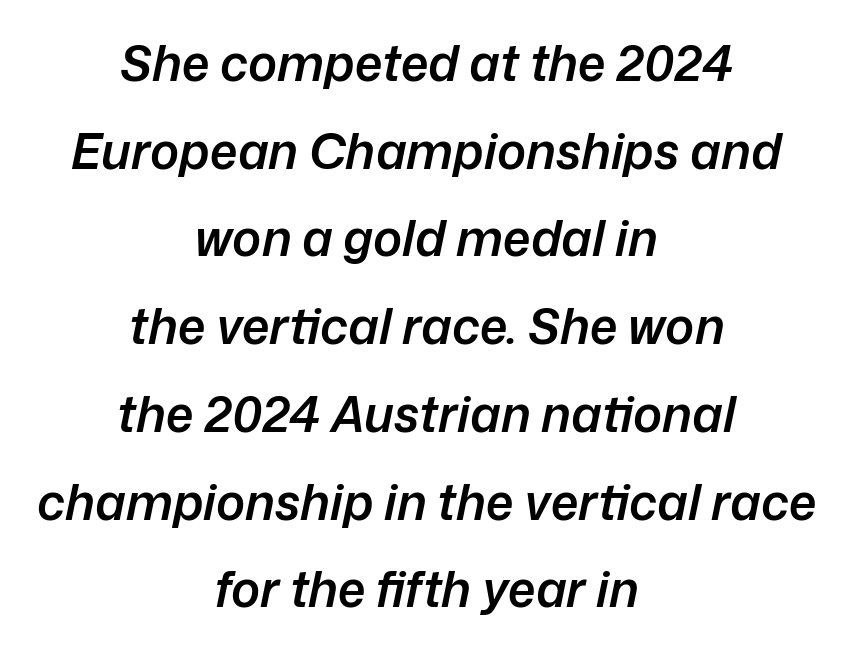
Default kerning and tracking; the words read as compact shapes. The gap between lines stays unmarked. Its strokes are somewhat broadened, the hallmark of semibold type. Every row of glyphs is offset so its center matches the block's center.
